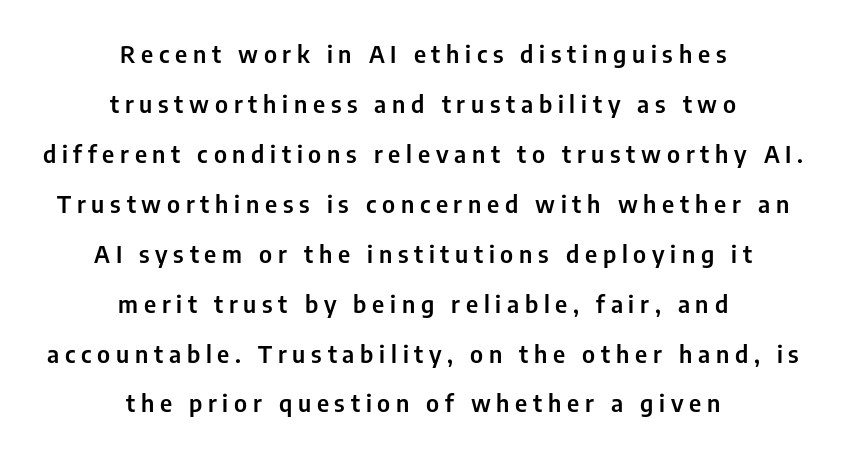
The image shows 24 px text type, upright; set centered, loose line spacing (2.08x), unusually wide letter spacing (+0.24 em), not underlined.
